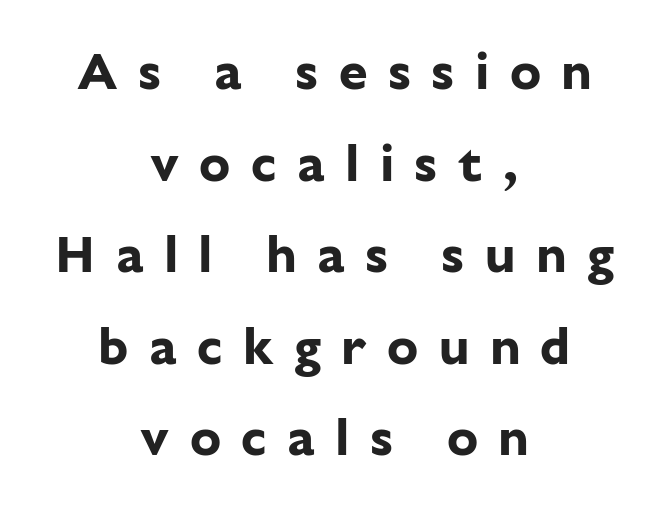
The face used here has the dense, thick strokes of a bold. The paragraph has two soft edges and a firm central axis. The gaps between neighbouring characters are conspicuously large. Note: no serifs on the glyphs. Underline: absent.
